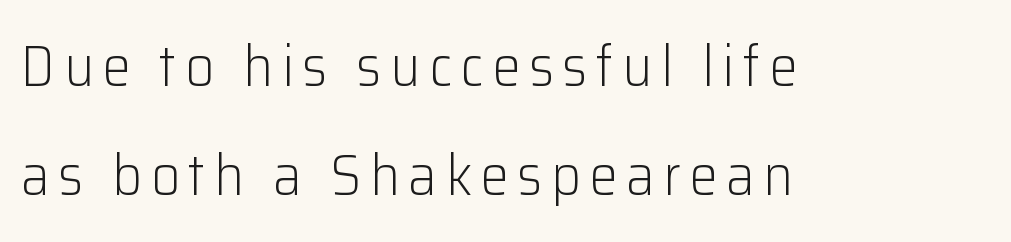
The image shows 57 px light sans-serif type, upright; set left-aligned, loose line spacing (1.91x), not underlined; low stroke contrast and a medium x-height.
